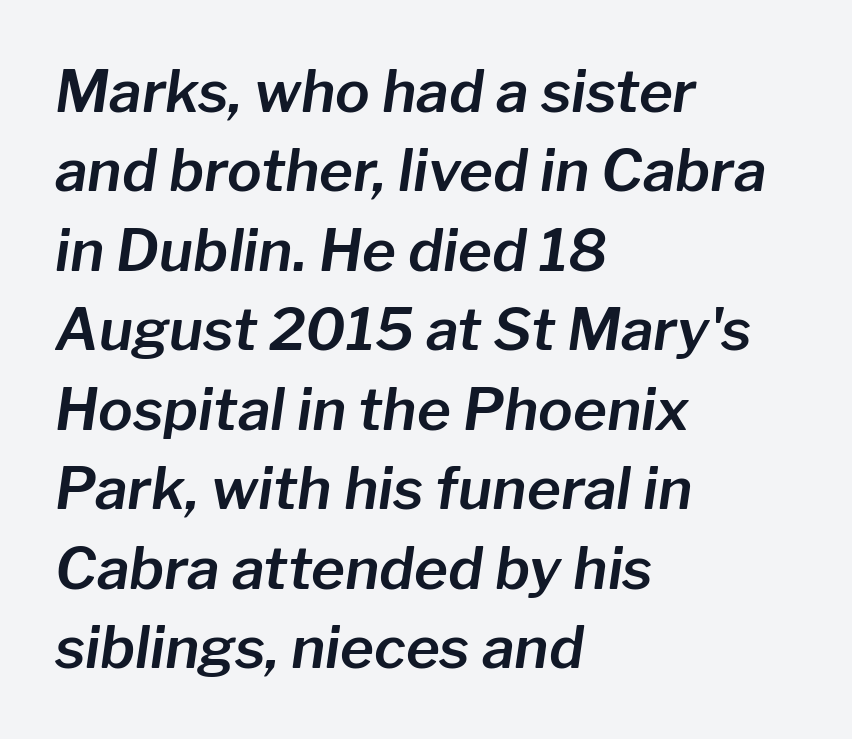
The image shows 58 px text type, italic (leaning right); set left-aligned, normal line spacing (1.37x), normal letter spacing, not underlined; low stroke contrast and a medium x-height.
